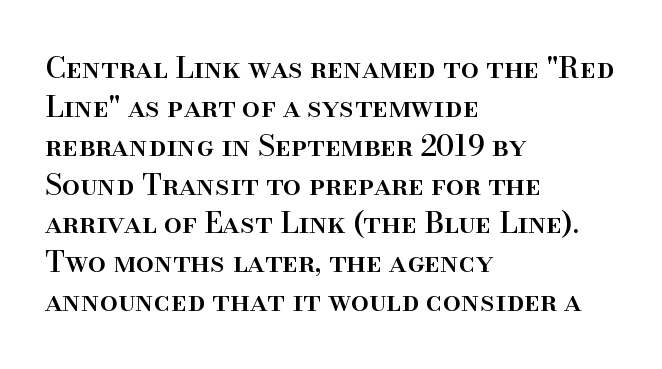
Q: Is the text italic (slanted)? A: No, it is upright.
Q: Is the typeface a serif or a sans-serif typeface? A: Serif.
Q: Is the text underlined? A: No.
Q: How is the paragraph aligned? A: Left-aligned.
Q: Is the spacing between letters normal or unusually wide? A: Normal.
Q: Is the spacing between lines tight, normal or loose? A: Normal.
Q: Width (condensed, normal, or wide)? A: Normal.
Q: Stroke contrast? A: High.
Q: x-height? A: Small.
Q: Monospaced? A: No.
